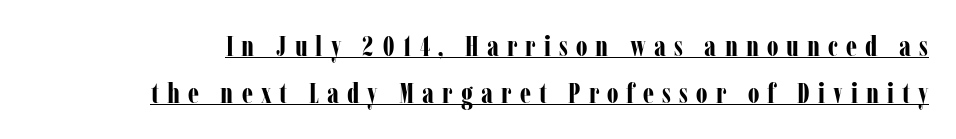
The image shows 29 px bold, condensed serif type, upright; set normal line spacing (1.61x), unusually wide letter spacing (+0.28 em), underlined; low stroke contrast and a medium x-height.
